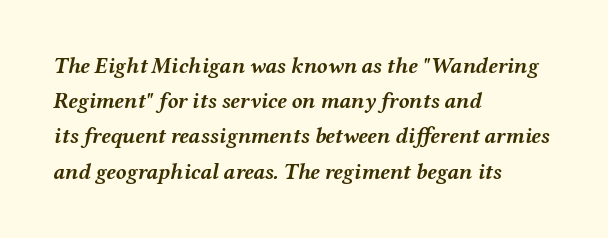
Summary of vertical rhythm: regular, with standard interline spacing. Posture: slanted. How are the letters spaced? Ordinarily, with no added tracking. Words float on clear page, feet unadorned.
